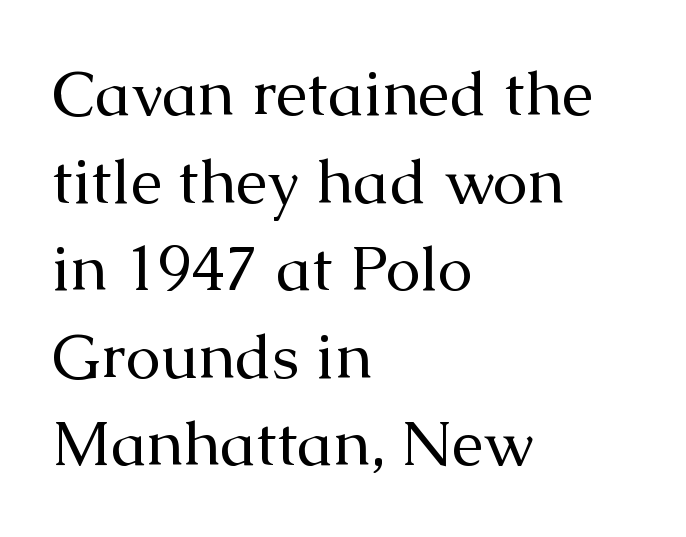
The image shows 63 px regular-weight serif type, upright; set left-aligned, normal line spacing (1.39x), normal letter spacing, not underlined; medium stroke contrast and a medium x-height.
